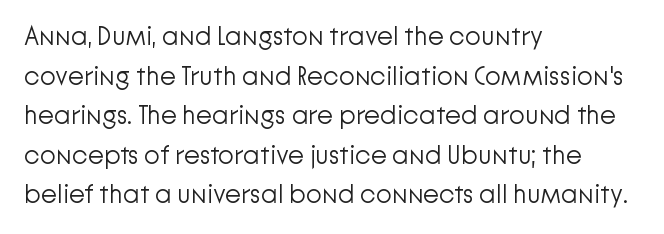
{"italic": "no", "bold": "no", "underline": "no", "align": "left", "line_spacing": "normal", "line_spacing_ratio": 1.52, "letter_spacing": "normal", "letter_spacing_em": 0.0, "glyph_px": 26}
